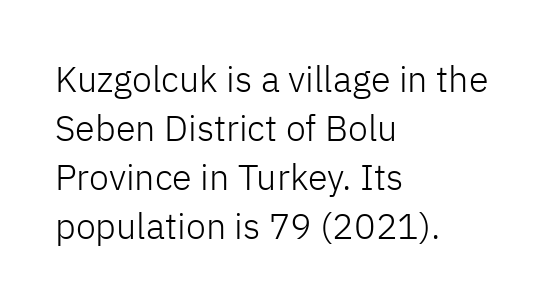
{"serif": "no", "italic": "no", "bold": "no", "weight": "light", "width": "normal", "stroke_contrast": "low", "x_height": "medium", "monospaced": "no", "underline": "no", "align": "left", "line_spacing": "normal", "line_spacing_ratio": 1.36, "letter_spacing": "normal", "letter_spacing_em": 0.0, "glyph_px": 36}
